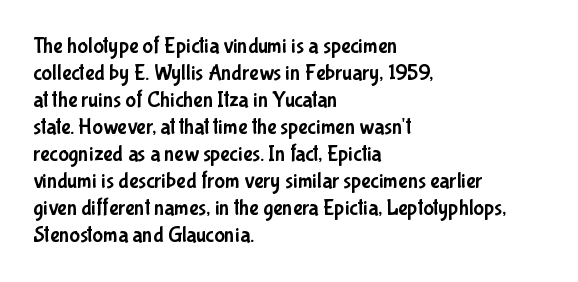
The image shows 22 px text type, upright; set left-aligned, line spacing 1.23x, normal letter spacing, not underlined.
